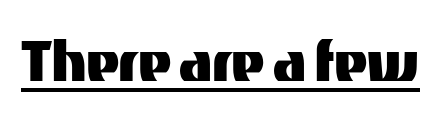
Q: Is the text italic (slanted)? A: No, it is upright.
Q: Is the typeface a serif or a sans-serif typeface? A: Sans-serif.
Q: Is the text underlined? A: Yes.
Q: Is the spacing between letters normal or unusually wide? A: Normal.
Q: Width (condensed, normal, or wide)? A: Normal.
Q: Stroke contrast? A: Medium.
Q: x-height? A: Medium.
Q: Monospaced? A: No.
